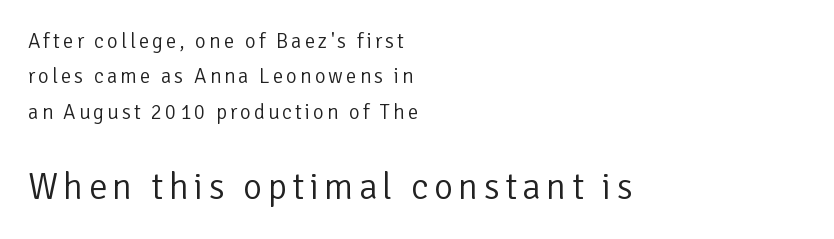
The image shows 37 px light sans-serif type, upright; set left-aligned, normal line spacing (1.69x), not underlined; the second (bottom) block is 1.76x larger; low stroke contrast and a medium x-height.
